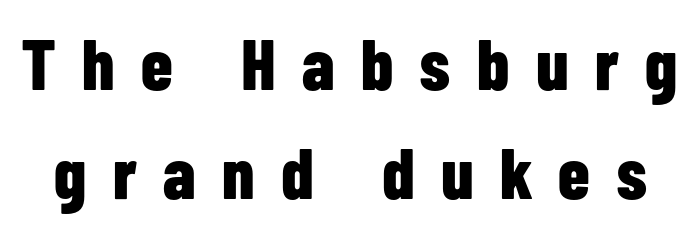
Q: Is the text bold? A: Yes.
Q: Is the text italic (slanted)? A: No, it is upright.
Q: Is the typeface a serif or a sans-serif typeface? A: Sans-serif.
Q: Is the text underlined? A: No.
Q: Is the spacing between letters normal or unusually wide? A: Unusually wide.
Q: Is the spacing between lines tight, normal or loose? A: Normal.
Q: Width (condensed, normal, or wide)? A: Condensed.
Q: Stroke contrast? A: Low.
Q: x-height? A: Medium.
Q: Monospaced? A: No.
